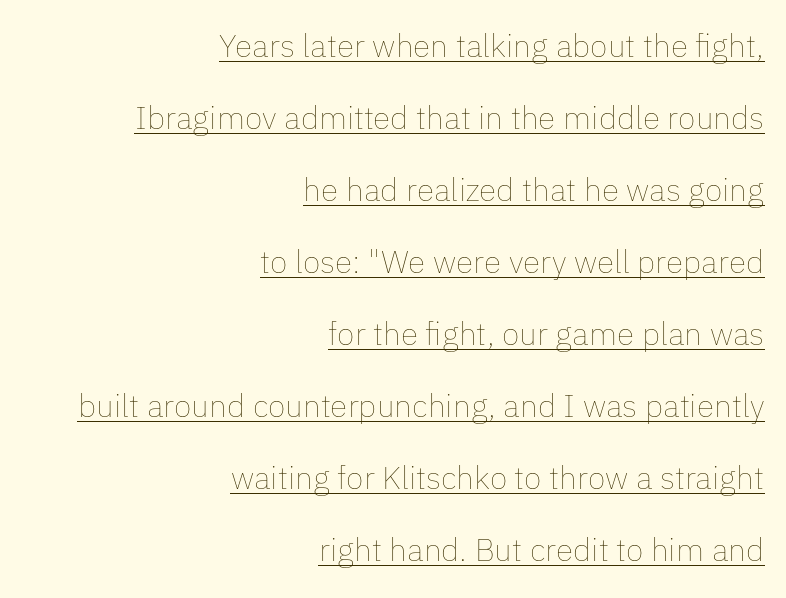
The rendering anchors every line to the right-hand side. A light-to-regular cut is what we see here. In designer terms, the underline attribute is active on this setting. Does extra space separate the letters? No, they use regular spacing. The letters stand upright; this is a roman face. Summary of vertical rhythm: relaxed, with wide interline spacing.
